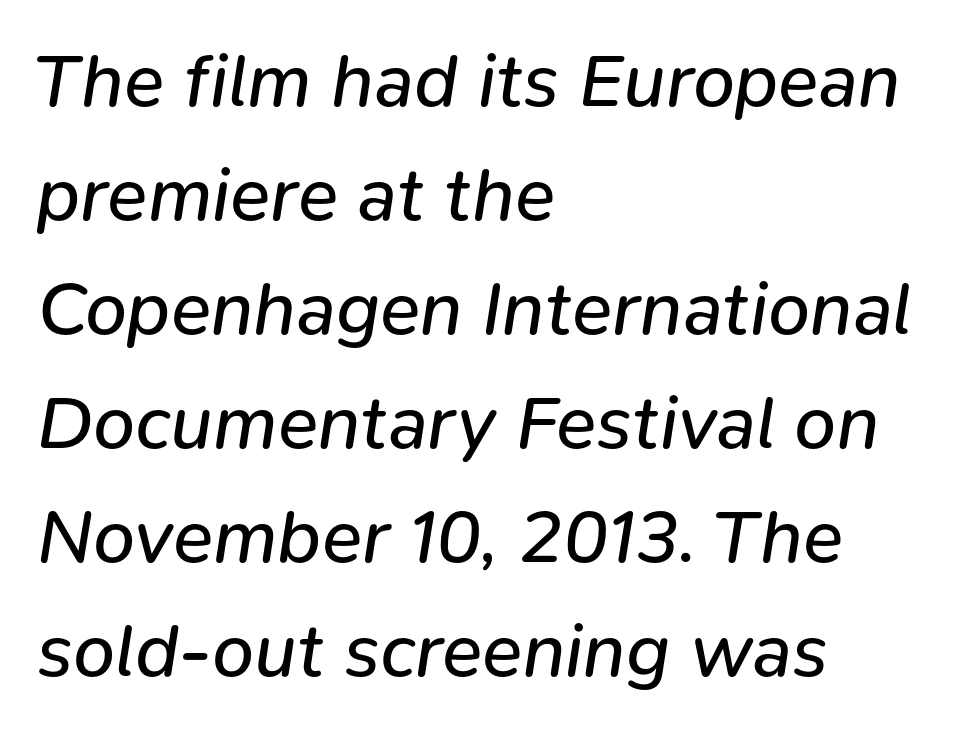
This sample uses plain, unmodified letter spacing. Leftover space on each line is placed entirely after the last word. Yep, that's italic — everything's leaning. This sample has the flowing, uneven cadence of proportional lettering. The font is comparable to plain body text, perhaps lighter.
